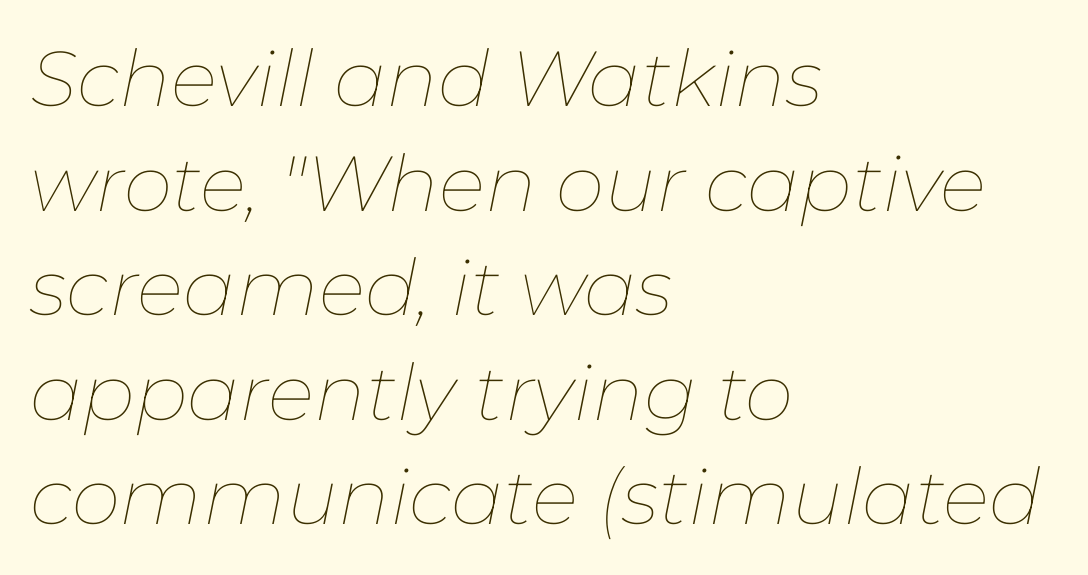
The image shows 78 px thin type, italic (leaning right); set left-aligned, normal line spacing (1.34x), normal letter spacing, not underlined; low stroke contrast and a medium x-height.
